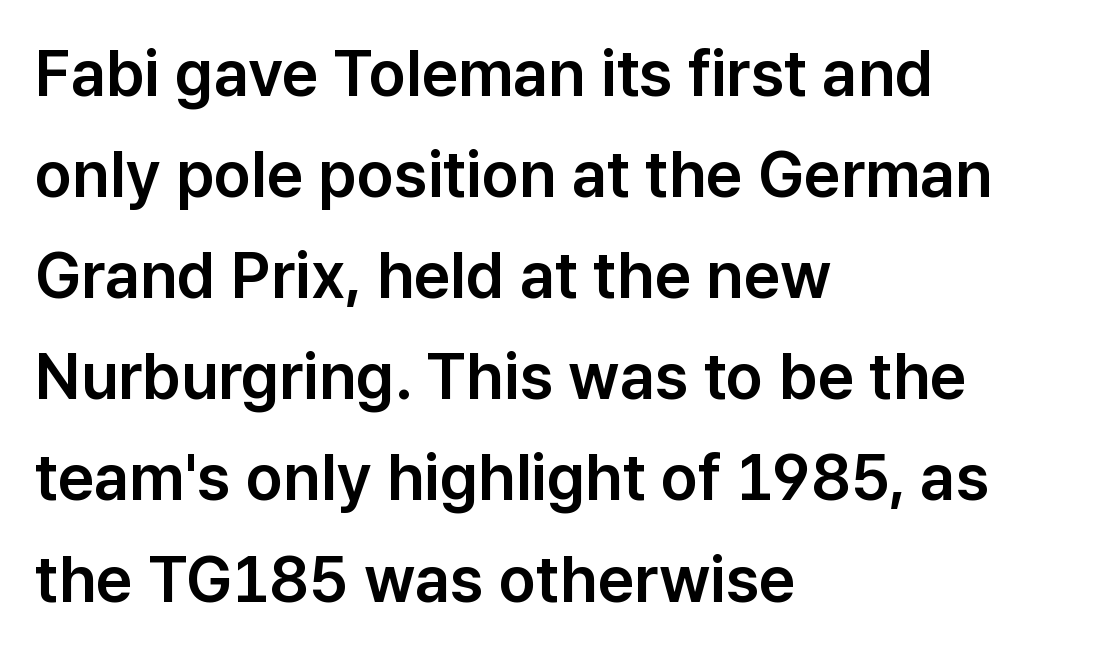
Q: Is the text italic (slanted)? A: No, it is upright.
Q: Is the typeface a serif or a sans-serif typeface? A: Sans-serif.
Q: Is the text underlined? A: No.
Q: How is the paragraph aligned? A: Left-aligned.
Q: Is the spacing between letters normal or unusually wide? A: Normal.
Q: Is the spacing between lines tight, normal or loose? A: Normal.
Q: Width (condensed, normal, or wide)? A: Normal.
Q: Stroke contrast? A: Low.
Q: x-height? A: Medium.
Q: Monospaced? A: No.
